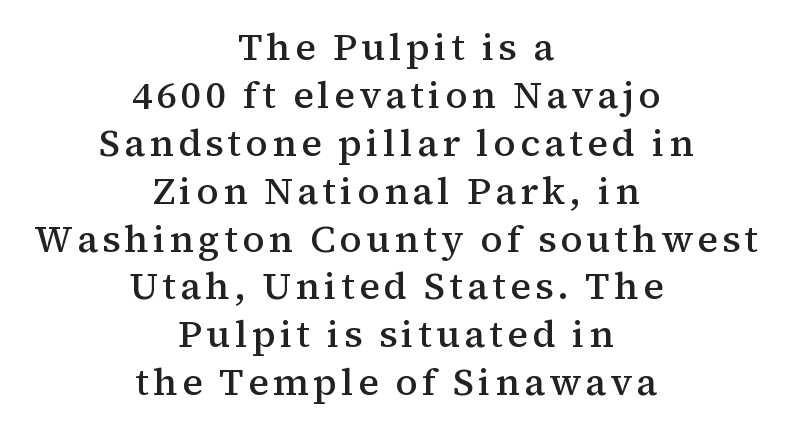
Q: Is the text bold? A: Semi-bold.
Q: Is the text italic (slanted)? A: No, it is upright.
Q: Is the typeface a serif or a sans-serif typeface? A: Serif.
Q: Is the text underlined? A: No.
Q: How is the paragraph aligned? A: Centered.
Q: Is the spacing between lines tight, normal or loose? A: Normal.
Q: Width (condensed, normal, or wide)? A: Normal.
Q: Stroke contrast? A: Medium.
Q: x-height? A: Medium.
Q: Monospaced? A: No.
